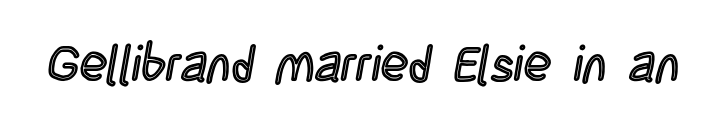
{"width": "condensed", "x_height": "large", "monospaced": "no", "underline": "no", "letter_spacing": "normal", "letter_spacing_em": 0.0, "glyph_px": 51}
